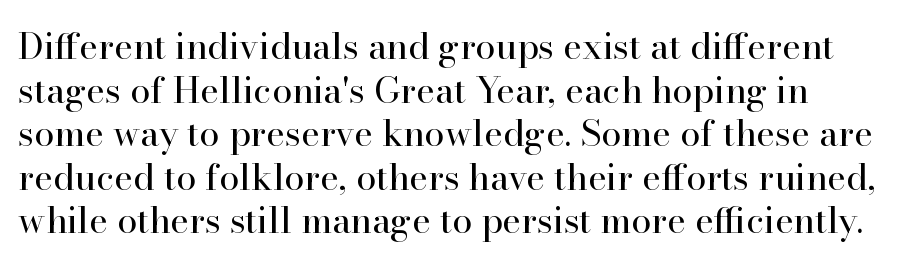
{"serif": "yes", "italic": "no", "bold": "no", "weight": "regular", "width": "normal", "stroke_contrast": "high", "x_height": "small", "monospaced": "no", "underline": "no", "line_spacing_ratio": 1.21, "letter_spacing": "normal", "letter_spacing_em": 0.0, "glyph_px": 36}
